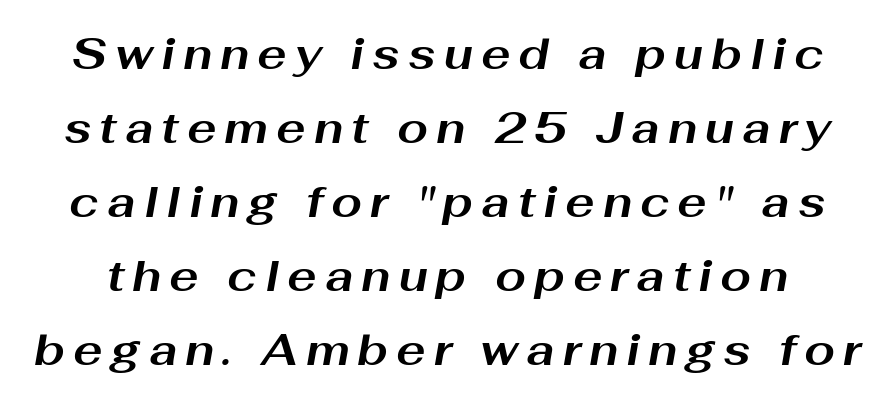
Q: Is the text bold? A: Yes.
Q: Is the text italic (slanted)? A: Yes, it leans right by about 10 degrees.
Q: Is the text underlined? A: No.
Q: Is the spacing between lines tight, normal or loose? A: Normal.
Q: Width (condensed, normal, or wide)? A: Wide.
Q: Stroke contrast? A: Medium.
Q: x-height? A: Medium.
Q: Monospaced? A: No.
